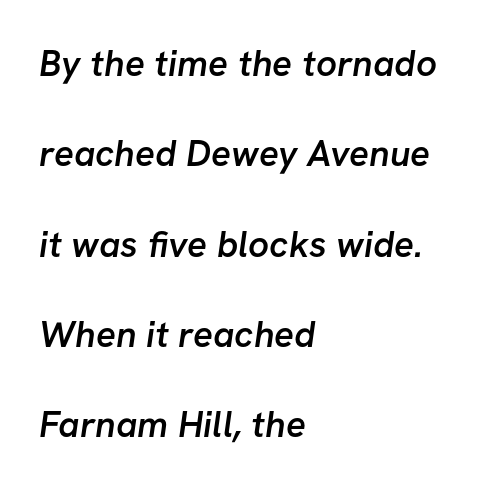
Leftover space on each line is placed entirely after the last word. The rendering uses natural spacing where letterforms have individual widths. Students, this is semibold: more ink than regular, less than bold. The designer went with a sans here, leaving each stem footless. No word sits above an underline. There is no visible air inserted between adjacent glyphs.
